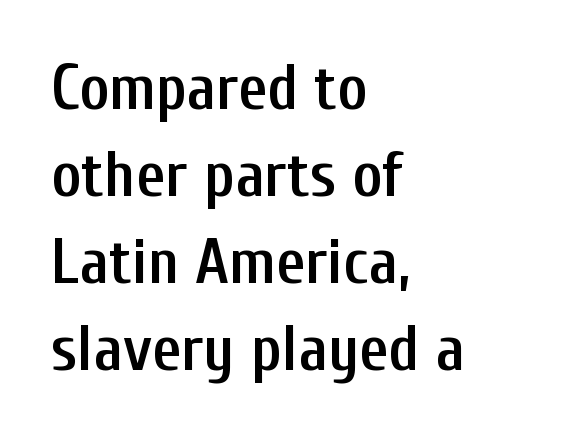
The image shows 64 px semibold, condensed sans-serif type, upright; set left-aligned, normal line spacing (1.36x), normal letter spacing, not underlined; low stroke contrast and a medium x-height.
